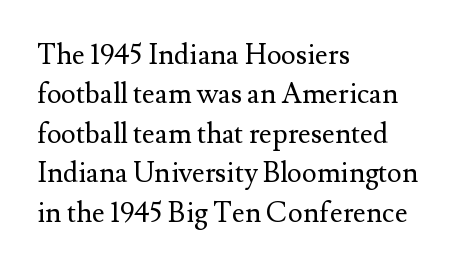
Each row of text sits above clean, open space. The typeface chosen for these lines features serifs. Compared with a typical body face, this is equally light or lighter still. These lines are rendered in a variable-pitch font.
